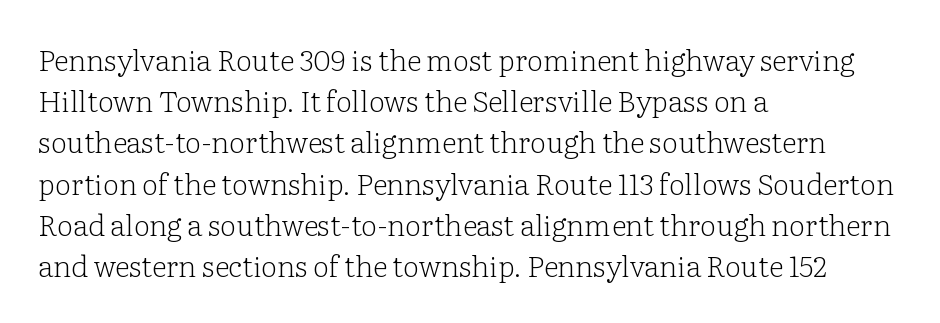
The image shows 29 px light serif type, upright; set left-aligned, normal line spacing (1.42x), normal letter spacing, not underlined; low stroke contrast and a medium x-height.
